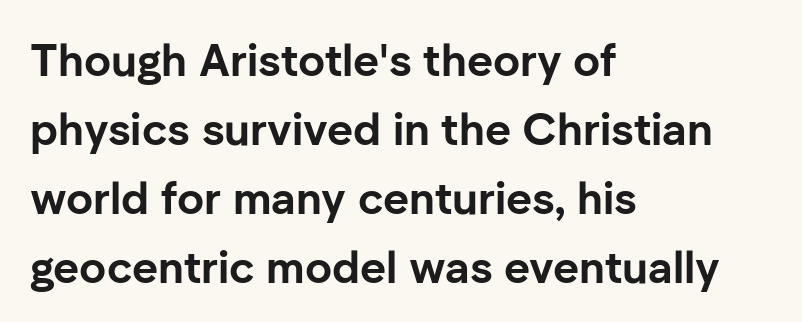
This sample uses plain, unmodified letter spacing. I'd describe the lettering as bold — thick and assertive. Examine the stroke ends and you'll find no serifs. Ascenders rise straight up at ninety degrees. One glance says typical: line gaps are just what's usual. Clear beneath every line of the passage.
